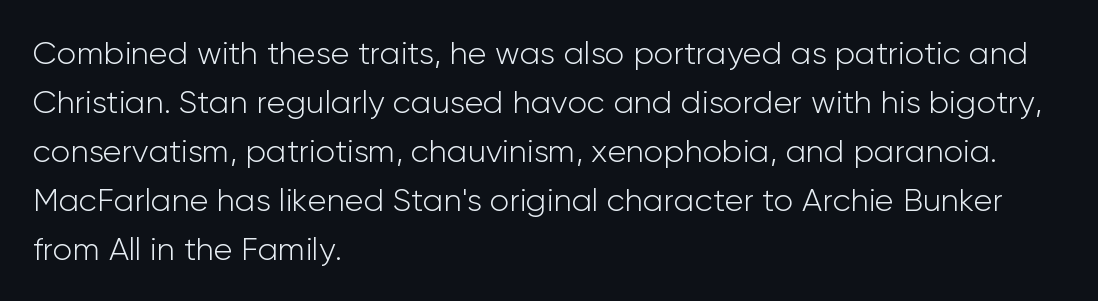
{"serif": "no", "italic": "no", "bold": "no", "weight": "light", "width": "normal", "stroke_contrast": "low", "x_height": "medium", "monospaced": "no", "underline": "no", "align": "left", "line_spacing": "normal", "line_spacing_ratio": 1.53, "letter_spacing": "normal", "letter_spacing_em": 0.0, "glyph_px": 32}
